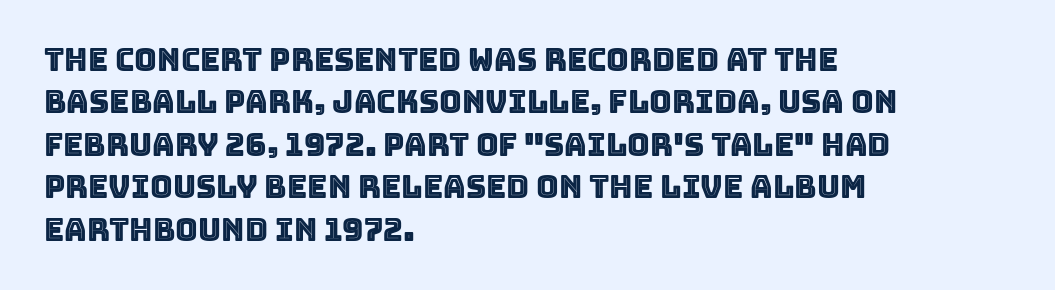
{"italic": "no", "width": "normal", "x_height": "large", "monospaced": "no", "underline": "no", "align": "left", "line_spacing": "normal", "line_spacing_ratio": 1.37, "letter_spacing": "normal", "letter_spacing_em": 0.0, "glyph_px": 31}
